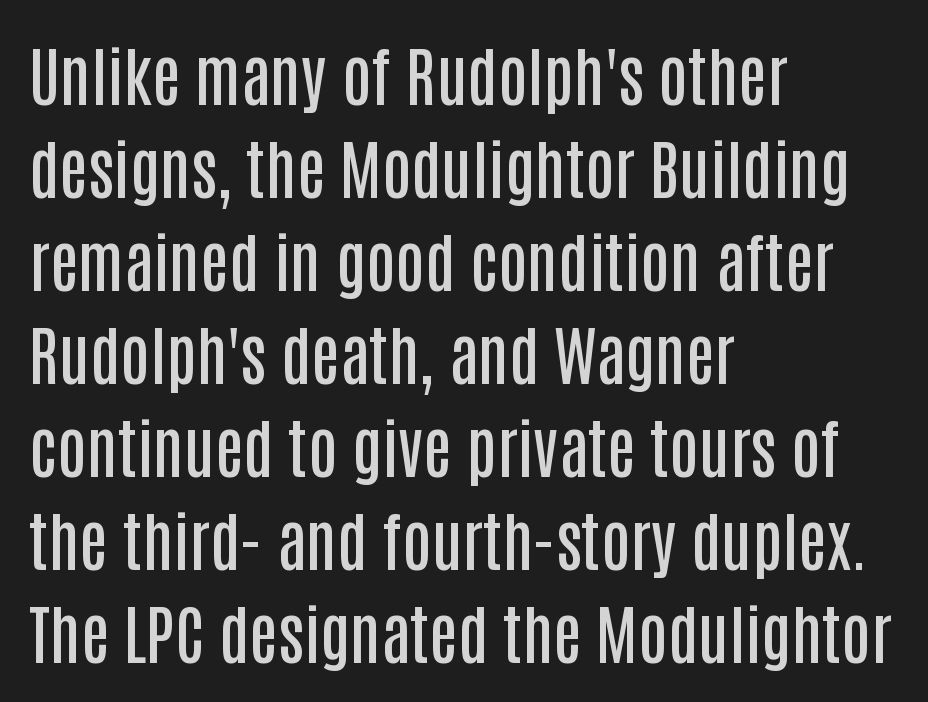
{"serif": "no", "italic": "no", "bold": "semi", "weight": "semibold", "width": "condensed", "stroke_contrast": "low", "x_height": "large", "monospaced": "no", "underline": "no", "align": "left", "line_spacing": "normal", "line_spacing_ratio": 1.43, "letter_spacing": "normal", "letter_spacing_em": 0.0, "glyph_px": 65}
